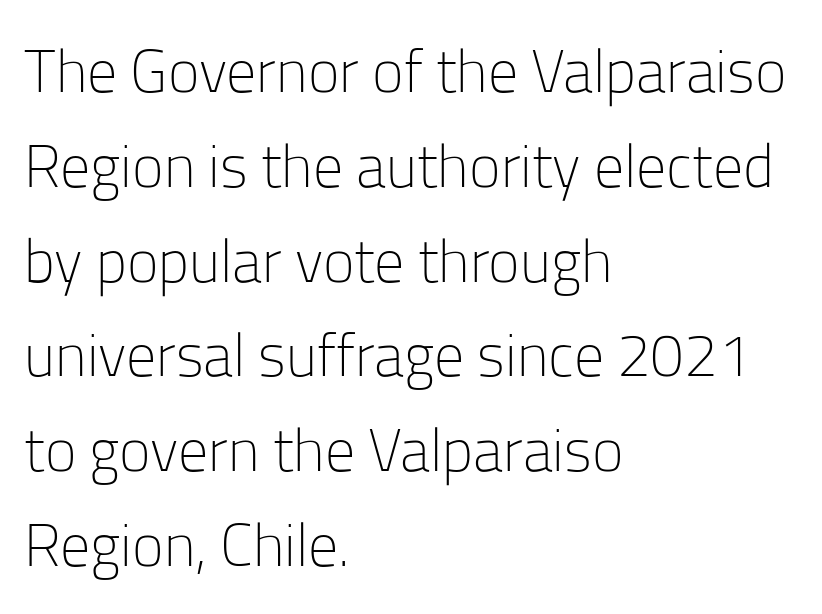
This rendering features lettering with no underline. Stems here are at most as thick as an everyday book face. You can tell it's not italic because the verticals are truly vertical. The characters display no serif detailing; their extremities are plain. Inter-character spacing is left at the font's built-in metrics.
